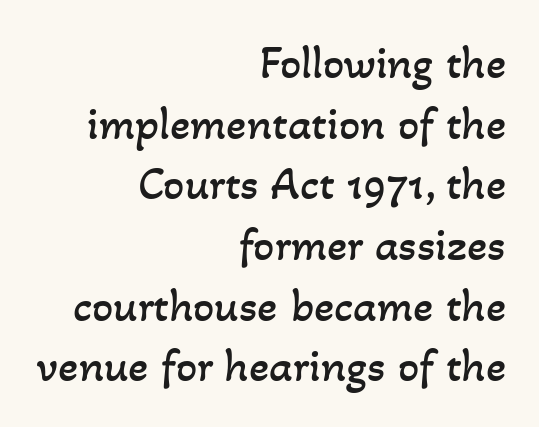
The image shows 47 px regular-weight type; set right-aligned, normal line spacing (1.29x), normal letter spacing, not underlined; low stroke contrast and a small x-height.
